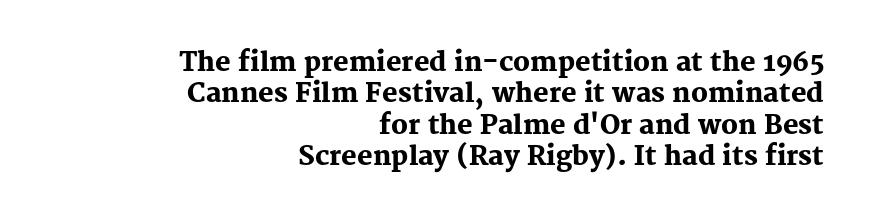
The image shows 26 px bold type, upright; set right-aligned, line spacing 1.21x, normal letter spacing, not underlined.
